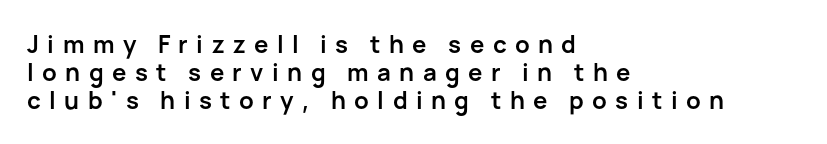
Words appear elongated and porous because spacing is wide. The sample has been set heavy, in full bold. Check the space under the baseline: it is left empty. The typesetter chose a ragged-right arrangement here. Every stem runs plumb, perpendicular to the baseline.
